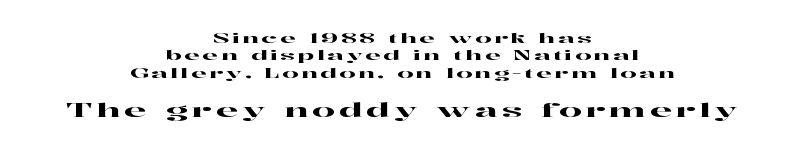
{"italic": "no", "underline": "no", "align": "center", "line_spacing_ratio": 1.24, "letter_spacing": "wide", "letter_spacing_em": 0.2, "larger_block": "second", "size_ratio": 1.43, "glyph_px": 20}
